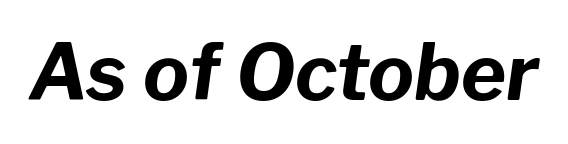
The image shows 77 px bold type, italic (leaning right); set normal letter spacing, not underlined; low stroke contrast and a medium x-height.
